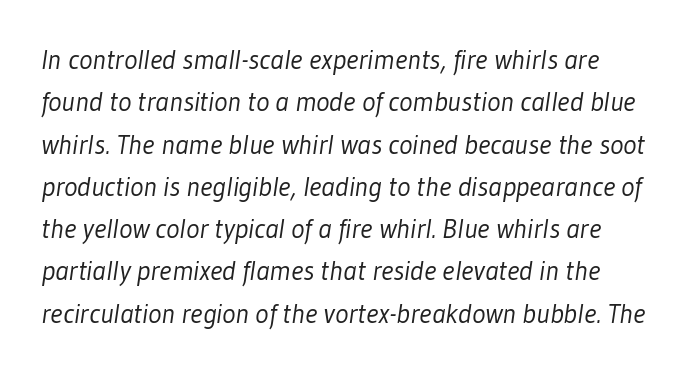
The image shows 28 px light, condensed sans-serif type; set normal line spacing (1.51x), normal letter spacing, not underlined; low stroke contrast and a medium x-height.
